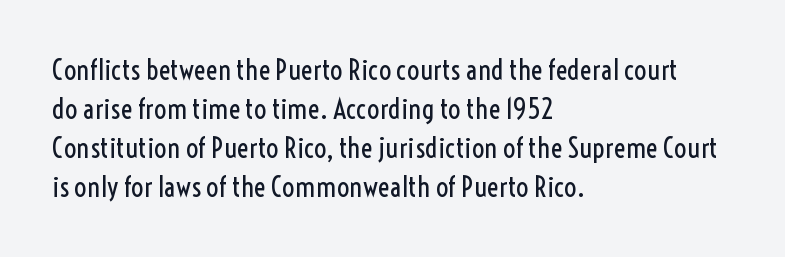
Q: Is the text bold? A: No.
Q: Is the text italic (slanted)? A: No, it is upright.
Q: Is the typeface a serif or a sans-serif typeface? A: Sans-serif.
Q: Is the text underlined? A: No.
Q: How is the paragraph aligned? A: Left-aligned.
Q: Is the spacing between letters normal or unusually wide? A: Normal.
Q: Is the spacing between lines tight, normal or loose? A: Normal.
Q: Width (condensed, normal, or wide)? A: Condensed.
Q: x-height? A: Medium.
Q: Monospaced? A: No.
